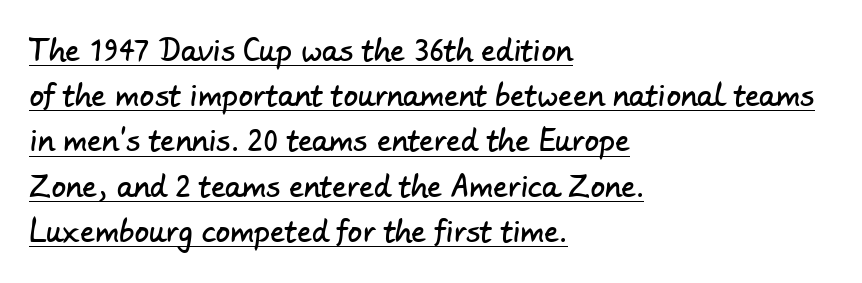
{"serif": "no", "width": "normal", "stroke_contrast": "low", "x_height": "small", "monospaced": "no", "underline": "yes", "align": "left", "line_spacing": "normal", "line_spacing_ratio": 1.56, "letter_spacing": "normal", "letter_spacing_em": 0.0, "glyph_px": 29}
